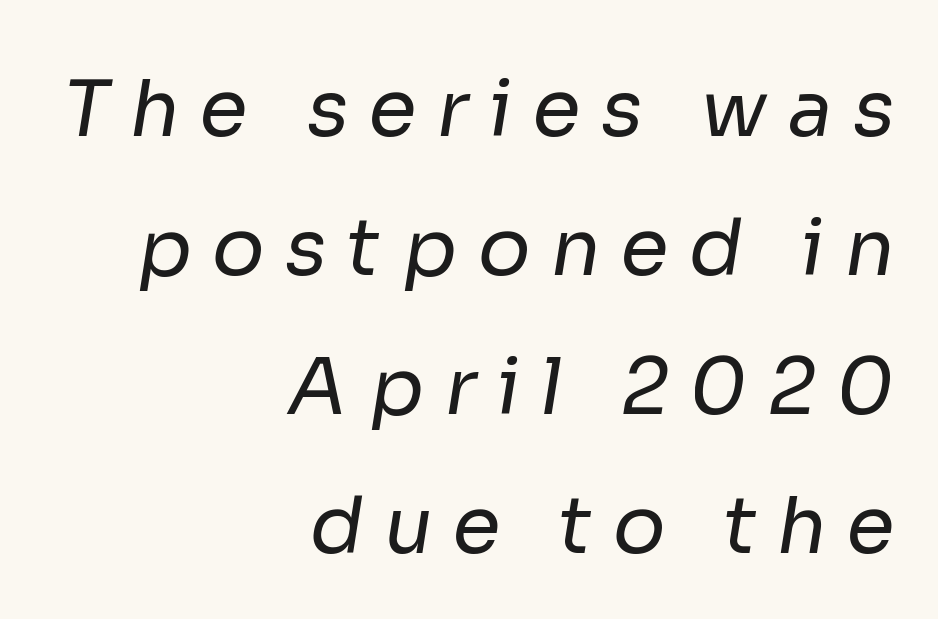
Q: Is the text bold? A: No.
Q: Is the typeface a serif or a sans-serif typeface? A: Sans-serif.
Q: Is the text underlined? A: No.
Q: How is the paragraph aligned? A: Right-aligned.
Q: Is the spacing between letters normal or unusually wide? A: Unusually wide.
Q: Width (condensed, normal, or wide)? A: Normal.
Q: Stroke contrast? A: Low.
Q: x-height? A: Medium.
Q: Monospaced? A: No.
